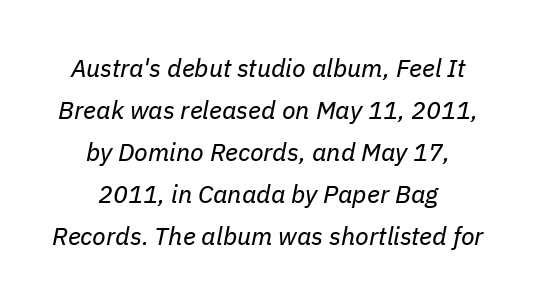
The tracking reads as untouched default to a designer's eye. The font's italic variant was chosen for this text. The string is rendered with underlining switched off. The rendering positions every line midway between the sides. This reads as an unemphasized weight, regular at the heaviest.
